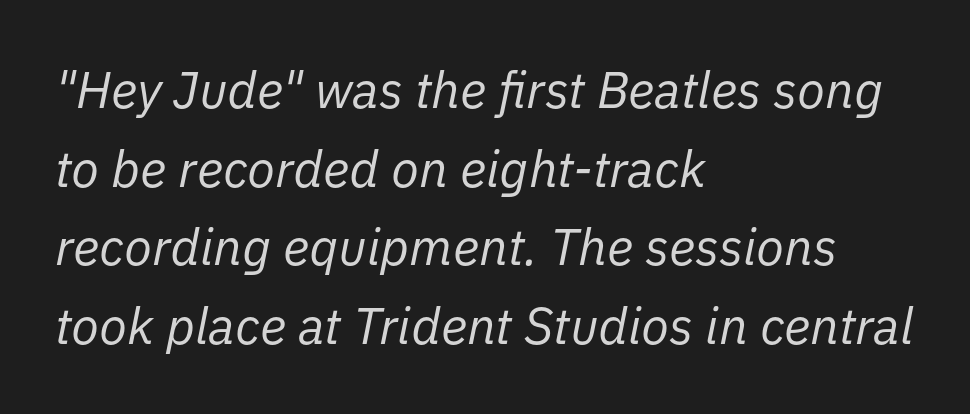
What stands out about the letter spacing? Nothing — it is the standard amount. Italic: yes, the glyphs are oblique. Note the varied advance widths — an 'i' is clearly narrower than an 'm'. Has an underline been added? It has not.
